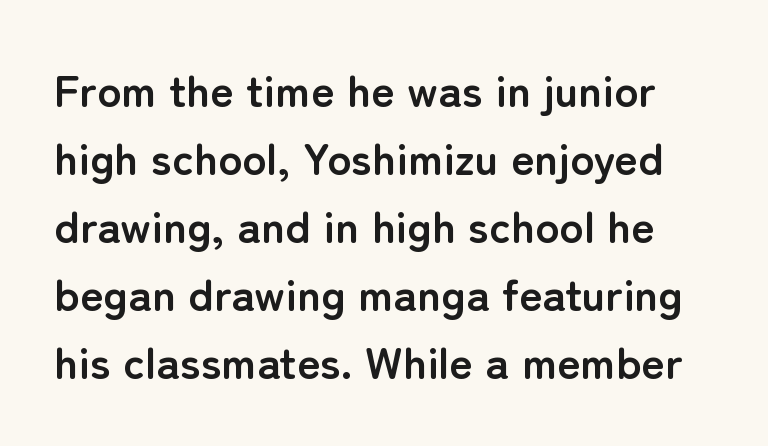
Q: Is the text bold? A: Yes.
Q: Is the text italic (slanted)? A: No, it is upright.
Q: Is the typeface a serif or a sans-serif typeface? A: Sans-serif.
Q: Is the text underlined? A: No.
Q: Is the spacing between letters normal or unusually wide? A: Normal.
Q: Is the spacing between lines tight, normal or loose? A: Normal.
Q: Width (condensed, normal, or wide)? A: Normal.
Q: Stroke contrast? A: Low.
Q: x-height? A: Medium.
Q: Monospaced? A: No.
